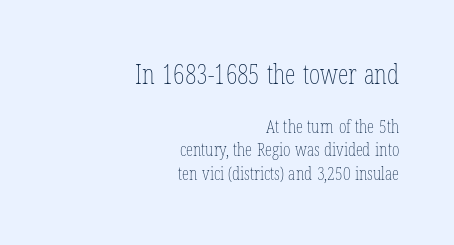
{"italic": "no", "bold": "no", "underline": "no", "align": "right", "line_spacing": "normal", "line_spacing_ratio": 1.33, "letter_spacing": "normal", "letter_spacing_em": 0.0, "larger_block": "first", "size_ratio": 1.5, "glyph_px": 27}
